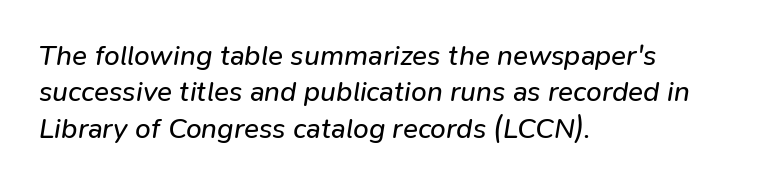
Q: Is the text bold? A: No.
Q: Is the text italic (slanted)? A: Yes, it leans right by about 9 degrees.
Q: Is the text underlined? A: No.
Q: How is the paragraph aligned? A: Left-aligned.
Q: Is the spacing between letters normal or unusually wide? A: Normal.
Q: Is the spacing between lines tight, normal or loose? A: Normal.
Q: Width (condensed, normal, or wide)? A: Normal.
Q: Stroke contrast? A: Low.
Q: x-height? A: Medium.
Q: Monospaced? A: No.
